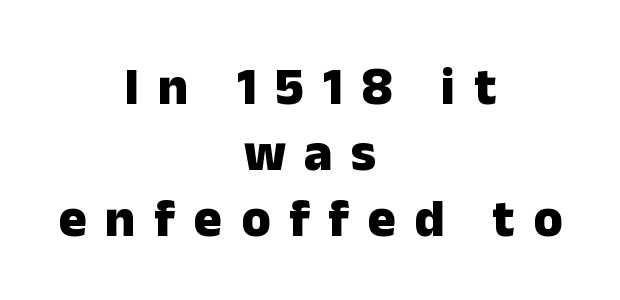
{"serif": "no", "italic": "no", "bold": "yes", "weight": "heavy", "width": "normal", "stroke_contrast": "low", "x_height": "medium", "monospaced": "no", "underline": "no", "align": "center", "line_spacing": "normal", "line_spacing_ratio": 1.25, "letter_spacing": "wide", "letter_spacing_em": 0.35, "glyph_px": 53}
